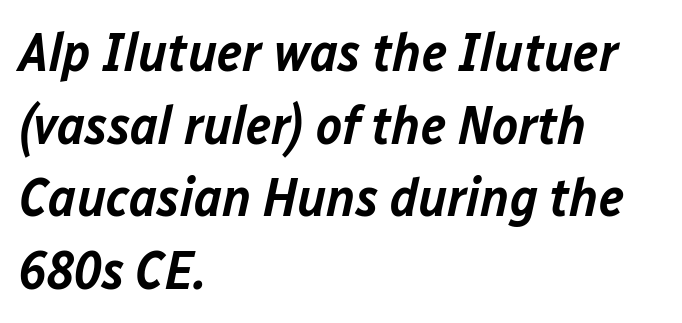
Q: Is the text bold? A: Semi-bold.
Q: Is the text italic (slanted)? A: Yes, it leans right by about 12 degrees.
Q: Is the text underlined? A: No.
Q: How is the paragraph aligned? A: Left-aligned.
Q: Is the spacing between letters normal or unusually wide? A: Normal.
Q: Is the spacing between lines tight, normal or loose? A: Normal.
Q: Width (condensed, normal, or wide)? A: Normal.
Q: Stroke contrast? A: Low.
Q: x-height? A: Medium.
Q: Monospaced? A: No.
